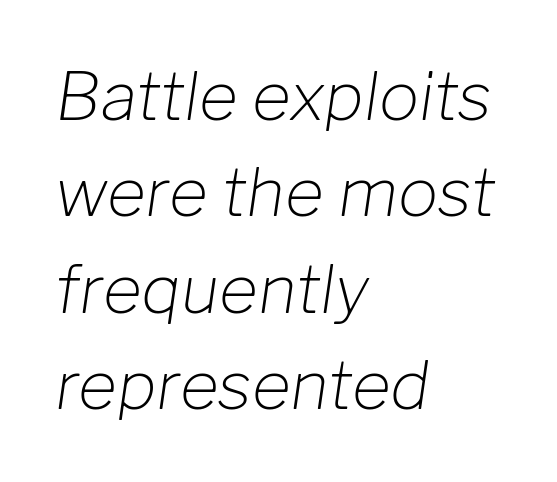
Nothing heavy about these letters — not bold at all. The passage shown is typed in a proportional face where columns would drift. Compared with a centered layout, this one pins lines to the left instead. Underline: absent. Whoever set this chose a conventional vertical rhythm. Short note: letters normally spaced.
